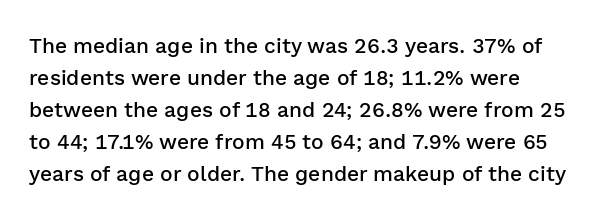
No word sits above an underline. This sample is left-justified, so line endings fall wherever the words run out. Honestly, the row spacing looks completely unremarkable. Students, this is semibold: more ink than regular, less than bold.
